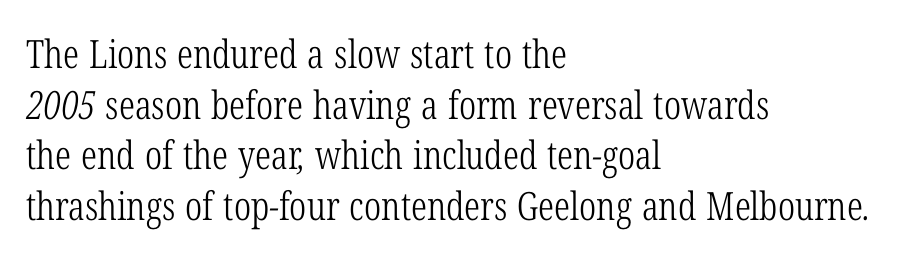
The image shows 39 px light, condensed serif type; set left-aligned, normal line spacing (1.3x), normal letter spacing, not underlined; low stroke contrast and a medium x-height.
